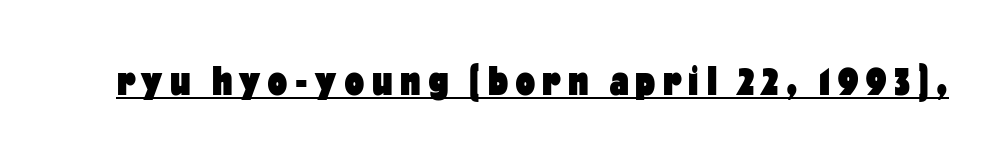
{"serif": "no", "italic": "no", "bold": "yes", "weight": "heavy", "width": "condensed", "stroke_contrast": "low", "x_height": "medium", "monospaced": "no", "underline": "yes", "glyph_px": 42}
